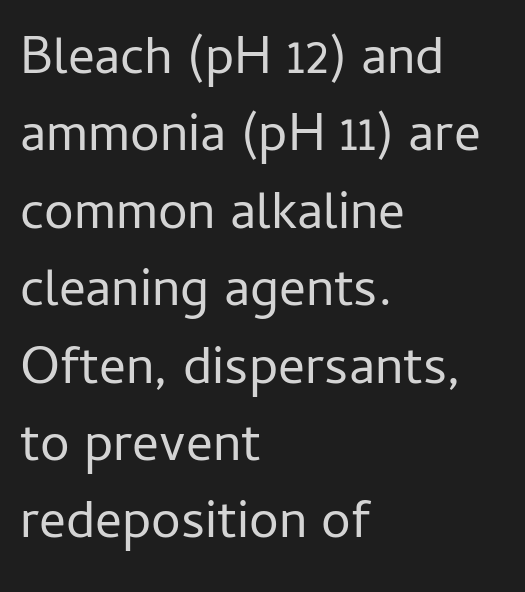
The image shows 53 px regular-weight sans-serif type, upright; set left-aligned, normal line spacing (1.46x), normal letter spacing, not underlined; low stroke contrast and a medium x-height.
